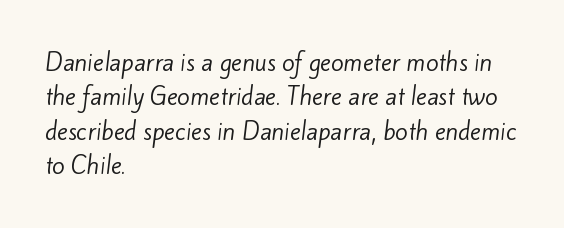
{"bold": "no", "underline": "no", "align": "left", "line_spacing": "normal", "line_spacing_ratio": 1.49, "letter_spacing": "normal", "letter_spacing_em": 0.0, "glyph_px": 23}
